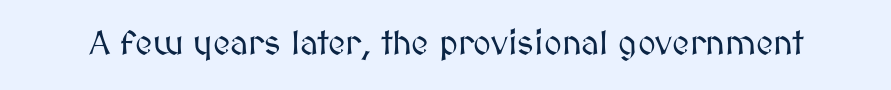
Q: Is the text italic (slanted)? A: No, it is upright.
Q: Is the text underlined? A: No.
Q: Is the spacing between letters normal or unusually wide? A: Normal.
Q: Width (condensed, normal, or wide)? A: Normal.
Q: Stroke contrast? A: Medium.
Q: x-height? A: Medium.
Q: Monospaced? A: No.
